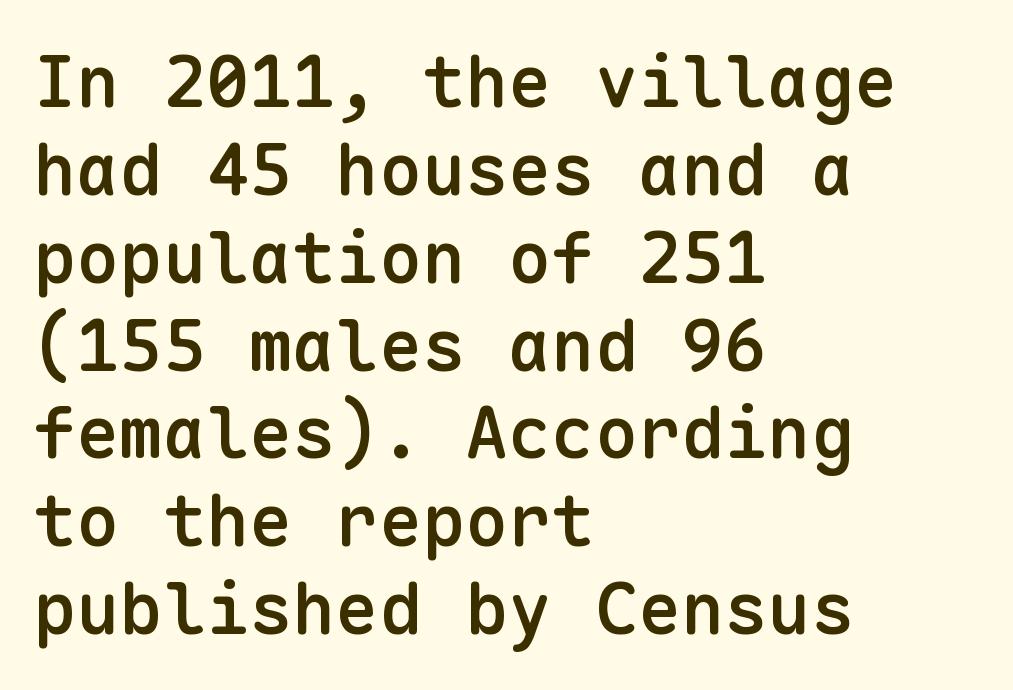
The image shows 72 px semibold sans-serif type, upright, monospaced; set left-aligned, line spacing 1.22x, normal letter spacing, not underlined; low stroke contrast and a medium x-height.
